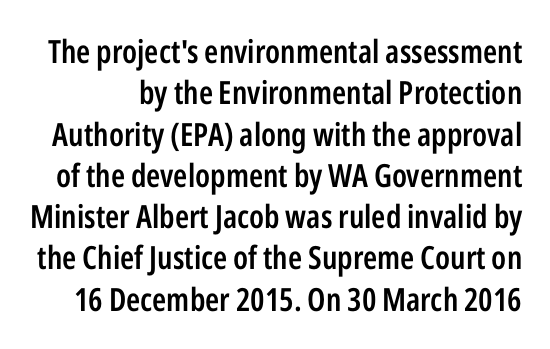
The typeface chosen for these lines omits serifs. Here the glyphs are tracked normally, forming tight word shapes. Successive baselines arrive at the customary interval. These lines carry some extra weight — a demibold, not a full bold. Nope, not italic — everything's standing straight. A clean baseline with only descenders dipping below it.
